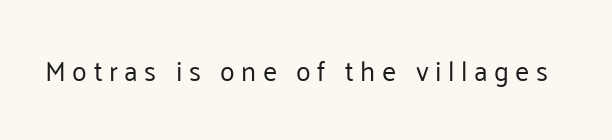
{"italic": "no", "bold": "no", "underline": "no", "letter_spacing": "wide", "letter_spacing_em": 0.24, "glyph_px": 27}
